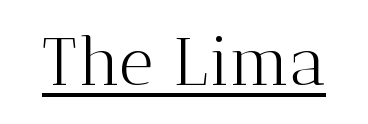
{"serif": "yes", "italic": "no", "bold": "no", "weight": "light", "width": "normal", "stroke_contrast": "medium", "x_height": "medium", "monospaced": "no", "underline": "yes", "letter_spacing": "normal", "letter_spacing_em": 0.0, "glyph_px": 67}
